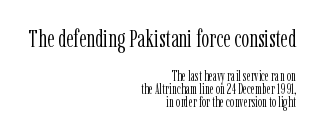
{"italic": "no", "bold": "no", "underline": "no", "align": "right", "line_spacing": "tight", "line_spacing_ratio": 0.95, "letter_spacing": "normal", "letter_spacing_em": 0.0, "larger_block": "first", "size_ratio": 1.79, "glyph_px": 25}
